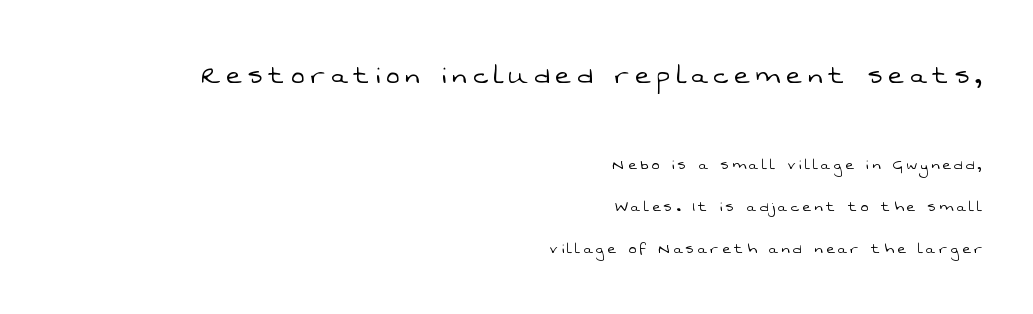
{"serif": "no", "bold": "no", "weight": "light", "width": "normal", "stroke_contrast": "low", "x_height": "medium", "monospaced": "no", "underline": "no", "align": "right", "line_spacing": "loose", "line_spacing_ratio": 2.33, "letter_spacing": "wide", "letter_spacing_em": 0.2, "larger_block": "first", "size_ratio": 1.78, "glyph_px": 32}
